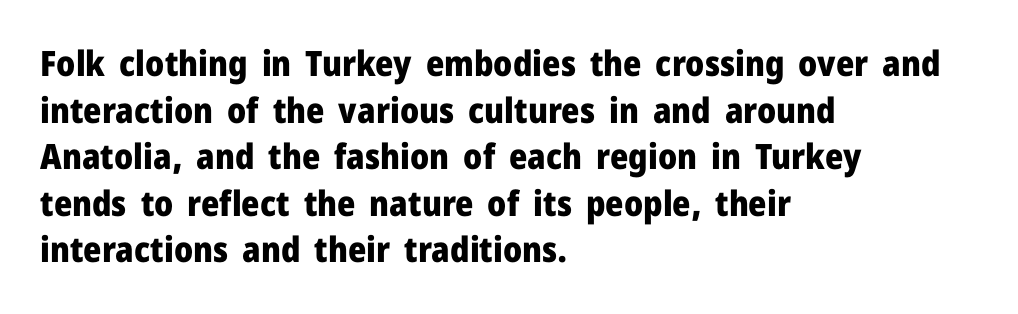
The image shows 35 px heavy sans-serif type, upright; set left-aligned, normal line spacing (1.33x), normal letter spacing, not underlined; low stroke contrast and a medium x-height.
